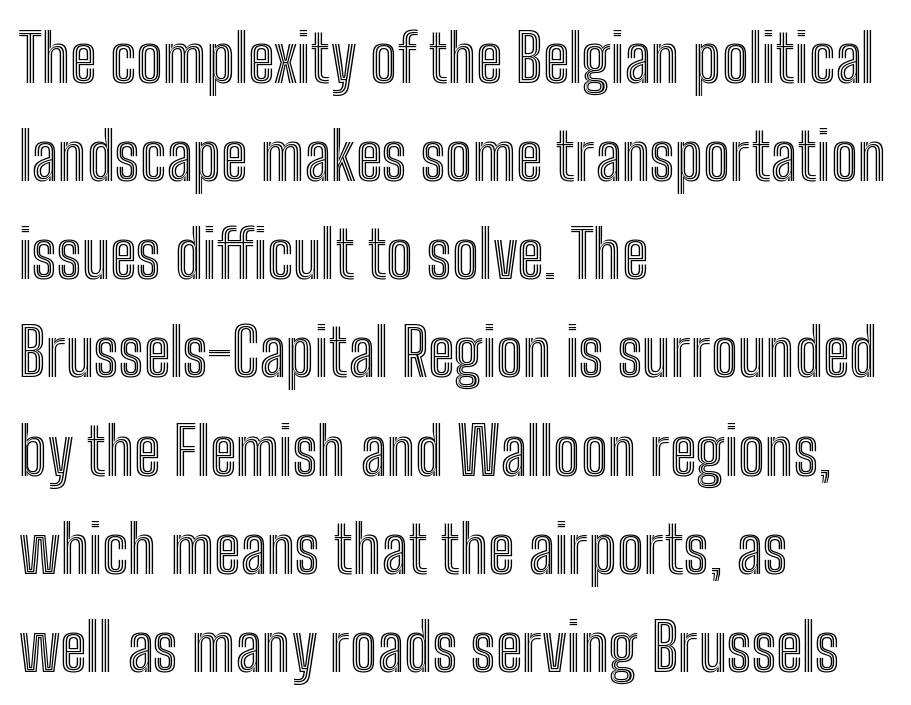
The tracking reads as untouched default to a designer's eye. Typeset ragged right — the left edge is the straight one. Rule under the text: the space is simply empty. The letters advance in unequal steps, a hallmark of proportional type. Line spacing here is normal.
